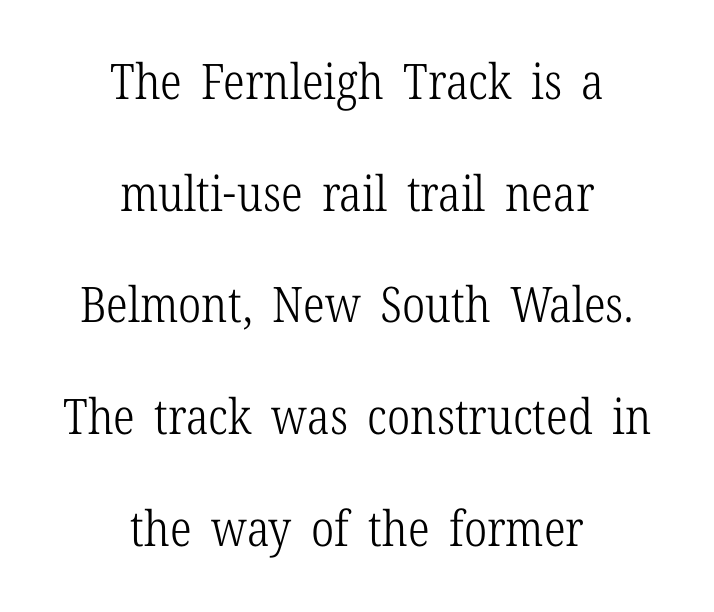
Regarding serifs, this sample has them. In terms of letterspacing, this is plain default setting. Here the designer chose a conventional face with non-uniform glyph widths. Posture: vertical. The strokes carry an ordinary text weight at most. Loosely led — the rows are spread out.
